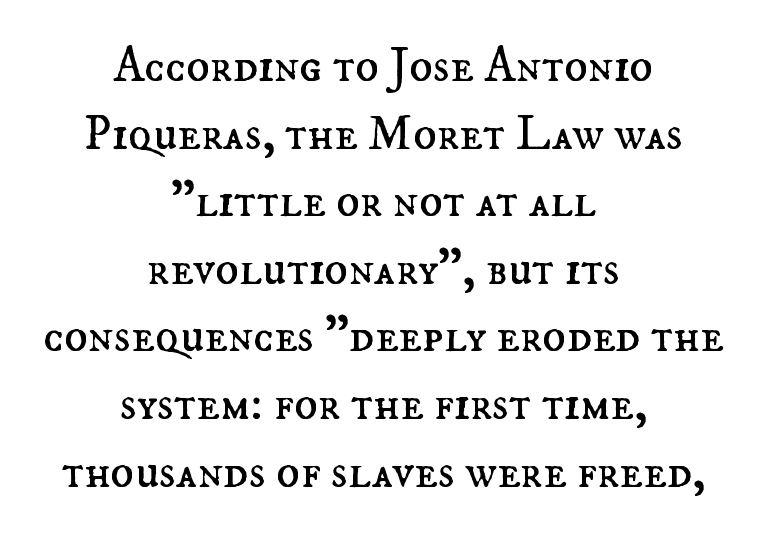
Q: Is the text bold? A: No.
Q: Is the text italic (slanted)? A: No, it is upright.
Q: Is the text underlined? A: No.
Q: How is the paragraph aligned? A: Centered.
Q: Is the spacing between letters normal or unusually wide? A: Normal.
Q: Is the spacing between lines tight, normal or loose? A: Normal.
Q: Width (condensed, normal, or wide)? A: Normal.
Q: Stroke contrast? A: Medium.
Q: x-height? A: Small.
Q: Monospaced? A: No.
